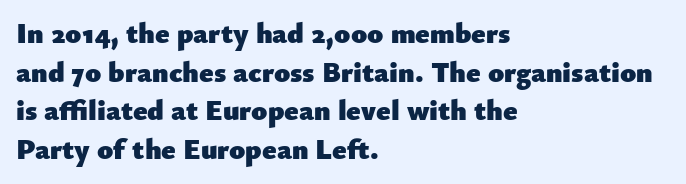
Glyph-to-glyph distance matches everyday printed text. Bare-footed words on every line. Is this a fixed-width face? No — the glyphs have proportional, varying widths. If you measured baseline to baseline, you'd find a middling distance.
